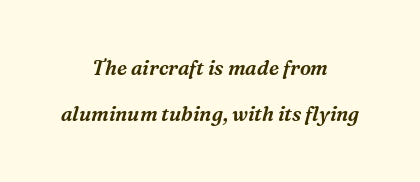
Q: Is the text italic (slanted)? A: Yes, it leans right by about 16 degrees.
Q: Is the text underlined? A: No.
Q: How is the paragraph aligned? A: Centered.
Q: Is the spacing between letters normal or unusually wide? A: Normal.
Q: Is the spacing between lines tight, normal or loose? A: Loose.
